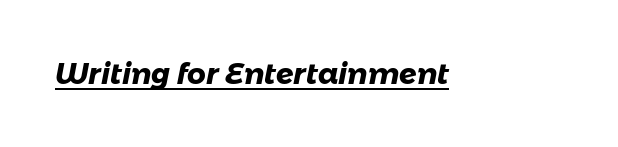
The image shows 29 px heavy sans-serif type; set normal letter spacing, underlined; low stroke contrast and a medium x-height.
